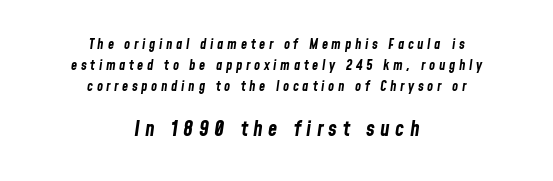
The image shows 21 px bold type, italic (leaning right); set centered, normal line spacing (1.51x), unusually wide letter spacing (+0.26 em), not underlined; the second (bottom) block is 1.5x larger.
